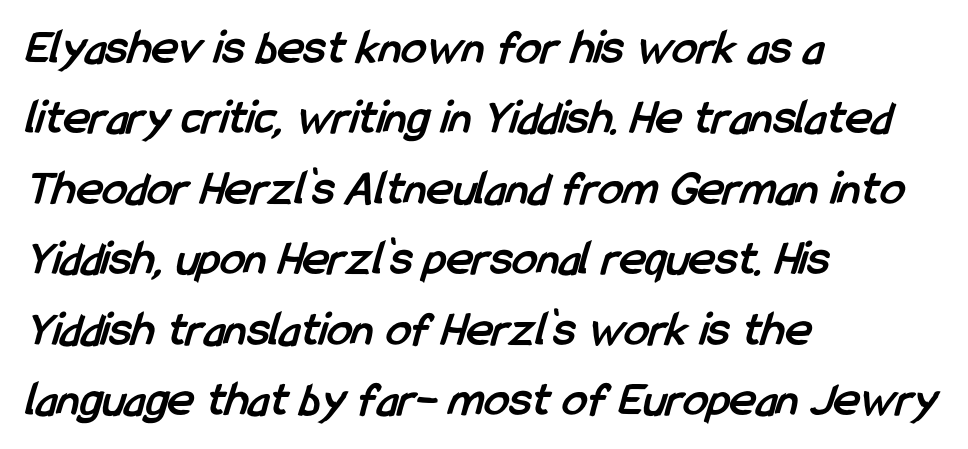
{"serif": "no", "bold": "yes", "weight": "semibold", "width": "condensed", "stroke_contrast": "low", "x_height": "medium", "monospaced": "no", "underline": "no", "align": "left", "line_spacing": "normal", "line_spacing_ratio": 1.41, "letter_spacing": "normal", "letter_spacing_em": 0.0, "glyph_px": 50}
